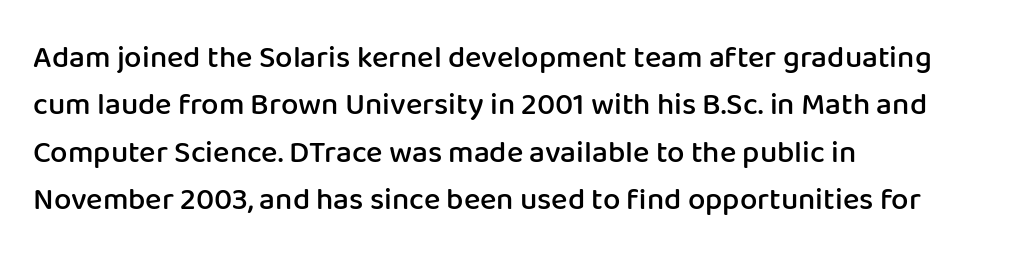
Ascenders rise straight up at ninety degrees. The strokes are fattened partway — semibold, not bold. Character widths vary here, with narrow letters taking less room than wide ones. No word sits above an underline.
